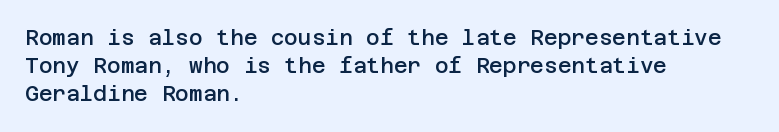
The axis of the letterforms is exactly vertical. The block of text has a typical density, with ordinary space between rows. Plain, unruled lines of type. Slightly chunky letters — semibold, I'd say, not full bold. Left-aligned paragraph, ragged on the right.
